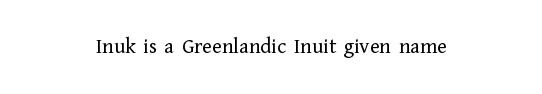
The image shows 22 px text type, upright; set centered, normal letter spacing, not underlined.
